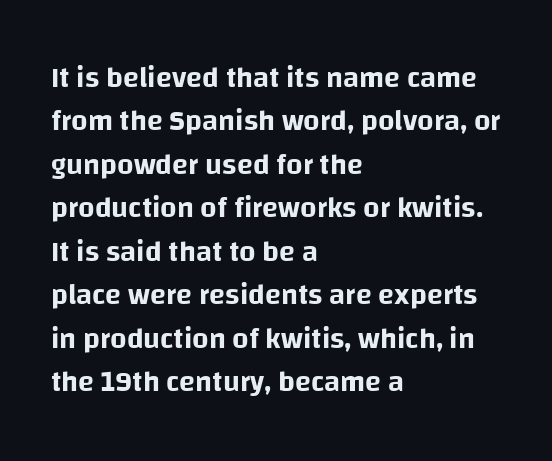
{"serif": "no", "italic": "no", "width": "normal", "stroke_contrast": "low", "x_height": "large", "monospaced": "no", "underline": "no", "align": "left", "line_spacing": "normal", "line_spacing_ratio": 1.5, "letter_spacing": "normal", "letter_spacing_em": 0.0, "glyph_px": 29}
